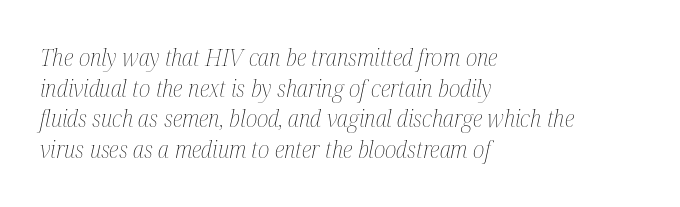
The characters are drawn with everyday or finer stroke widths. The passage shown stacks its lines at a standard gap. Just letters on the line, the space beneath them empty. This sample uses plain, unmodified letter spacing. Italic: yes, the glyphs are oblique.
